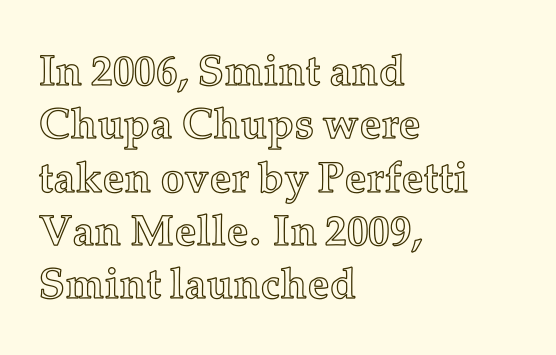
{"italic": "no", "width": "normal", "x_height": "medium", "monospaced": "no", "underline": "no", "align": "left", "line_spacing_ratio": 1.24, "letter_spacing": "normal", "letter_spacing_em": 0.0, "glyph_px": 43}
